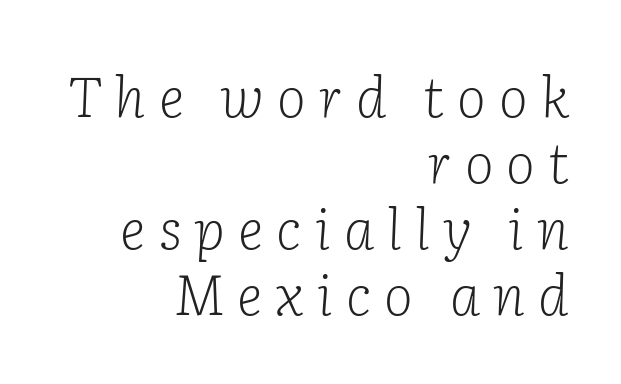
The image shows 55 px light serif type, italic (leaning right); set right-aligned, line spacing 1.2x, unusually wide letter spacing (+0.24 em), not underlined; low stroke contrast and a medium x-height.
